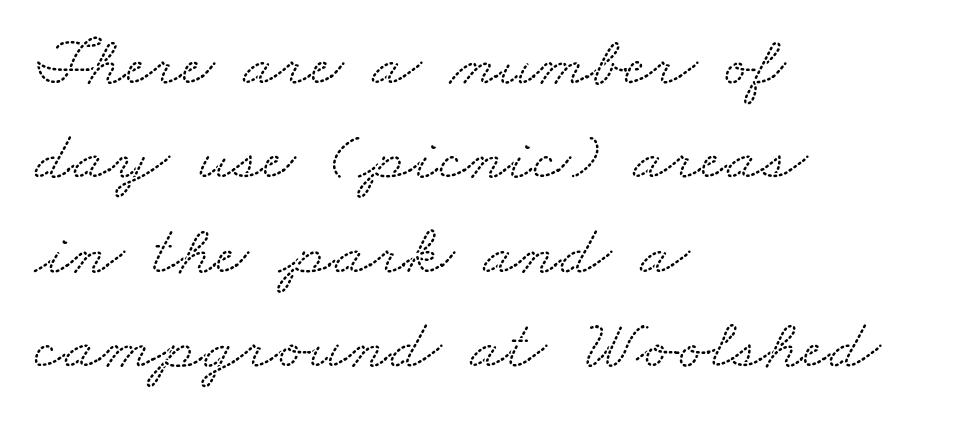
Q: Is the typeface a serif or a sans-serif typeface? A: Serif.
Q: Is the text underlined? A: No.
Q: How is the paragraph aligned? A: Left-aligned.
Q: Is the spacing between letters normal or unusually wide? A: Normal.
Q: Is the spacing between lines tight, normal or loose? A: Normal.
Q: Width (condensed, normal, or wide)? A: Wide.
Q: Stroke contrast? A: Low.
Q: x-height? A: Small.
Q: Monospaced? A: No.
